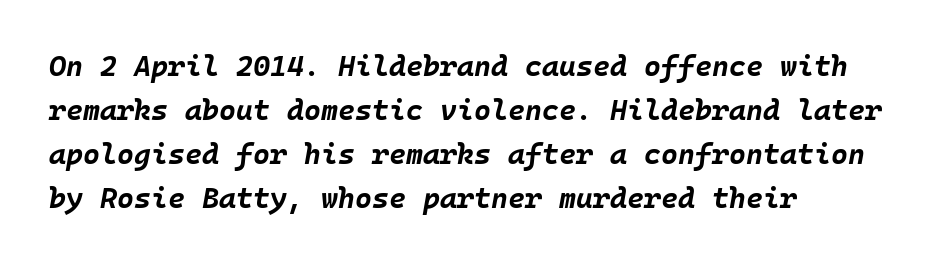
The image shows 29 px bold type, italic (leaning right); set left-aligned, normal line spacing (1.52x), normal letter spacing, not underlined; low stroke contrast and a large x-height.
